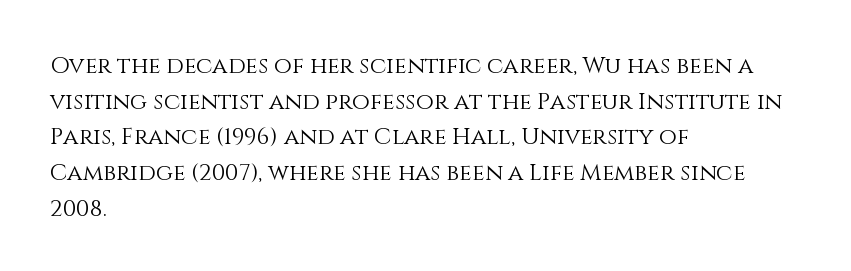
Q: Is the text bold? A: No.
Q: Is the text italic (slanted)? A: No, it is upright.
Q: Is the text underlined? A: No.
Q: How is the paragraph aligned? A: Left-aligned.
Q: Is the spacing between letters normal or unusually wide? A: Normal.
Q: Is the spacing between lines tight, normal or loose? A: Normal.
